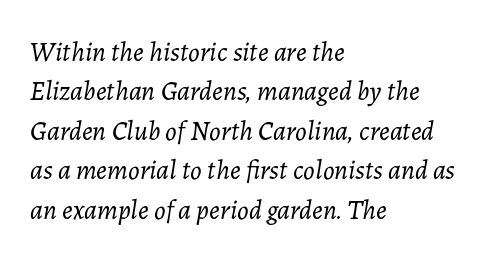
The image shows 27 px text type, italic (leaning right); set left-aligned, normal line spacing (1.46x), normal letter spacing, not underlined.
